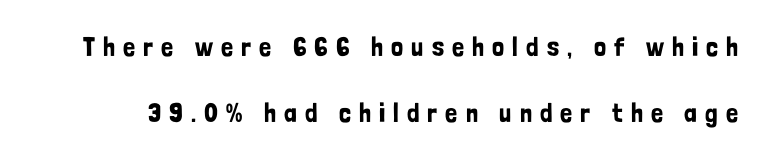
Designer's note — italics off, roman on. Compared with typical body copy, the letter spacing here is much looser. A clean baseline with only descenders dipping below it. Widely set lines give the paragraph a tall, airy silhouette.
